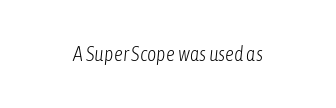
{"italic": "yes", "lean": "right", "slant_degrees": 6, "bold": "no", "underline": "no", "letter_spacing": "normal", "letter_spacing_em": 0.0, "glyph_px": 20}
